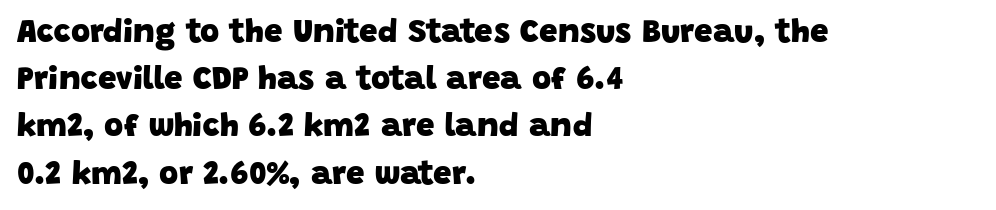
{"serif": "no", "bold": "yes", "weight": "heavy", "width": "normal", "stroke_contrast": "low", "x_height": "large", "monospaced": "no", "underline": "no", "align": "left", "line_spacing": "normal", "line_spacing_ratio": 1.43, "letter_spacing": "normal", "letter_spacing_em": 0.0, "glyph_px": 33}
